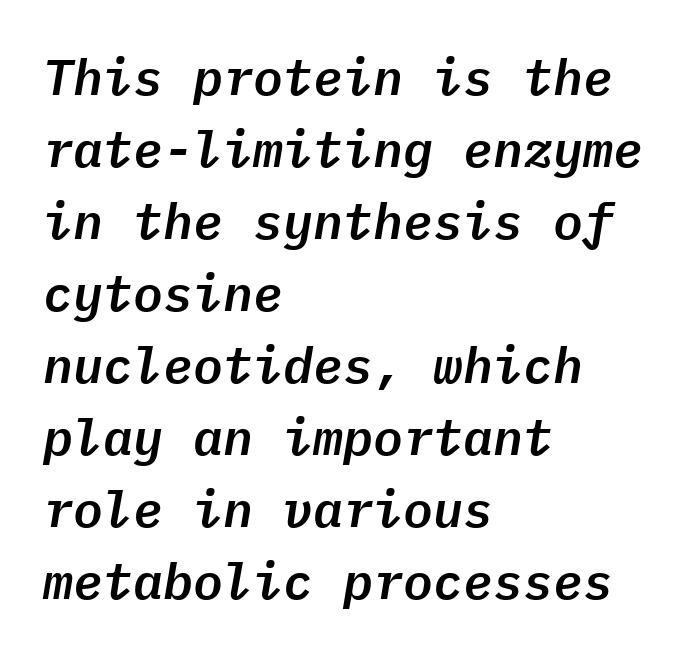
Looking at the ascenders, they clearly lean. Reading down the column, the eye jumps a familiar distance to each next line. Leftover space on each line is placed entirely after the last word. The letterforms sit shoulder to shoulder at normal distance. Underlining? Definitely not there.
